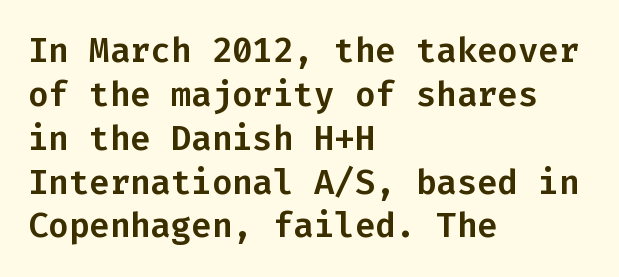
Check the space under the baseline: it is left empty. Style check: upright. Leftover space on each line is placed entirely after the last word. Grotesque or geometric, the face here clearly has no serifs.
